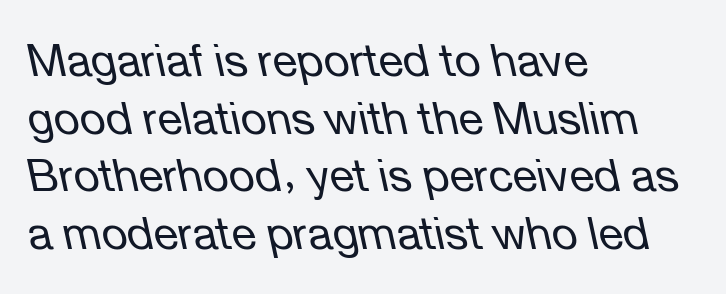
{"italic": "yes", "lean": "left", "slant_degrees": 12, "bold": "no", "weight": "regular", "width": "normal", "stroke_contrast": "low", "x_height": "medium", "monospaced": "no", "underline": "no", "align": "left", "line_spacing": "normal", "line_spacing_ratio": 1.28, "letter_spacing": "normal", "letter_spacing_em": 0.0, "glyph_px": 45}
